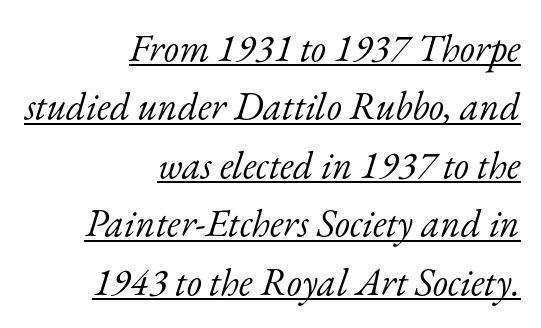
The image shows 39 px light serif type, italic (leaning right); set right-aligned, normal line spacing (1.5x), normal letter spacing, underlined; low stroke contrast and a small x-height.
